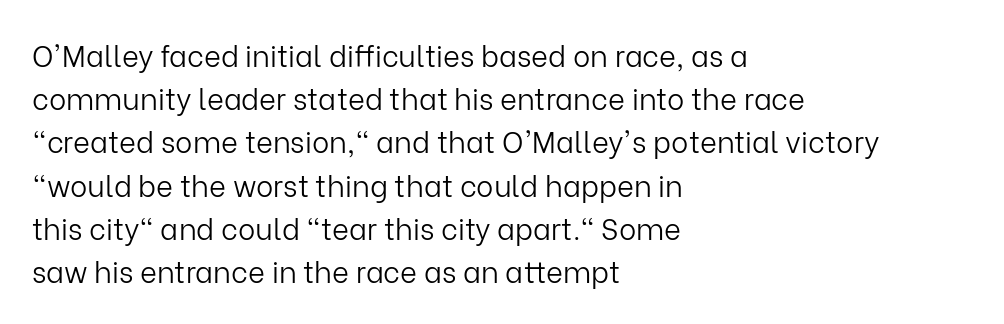
The image shows 29 px light sans-serif type, upright; set left-aligned, normal line spacing (1.49x), normal letter spacing, not underlined; low stroke contrast and a medium x-height.
